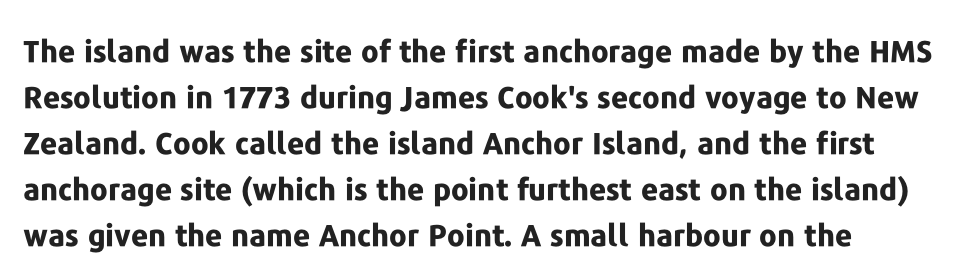
{"serif": "no", "italic": "no", "bold": "yes", "weight": "bold", "width": "normal", "stroke_contrast": "low", "x_height": "medium", "monospaced": "no", "underline": "no", "align": "left", "line_spacing": "normal", "line_spacing_ratio": 1.53, "letter_spacing": "normal", "letter_spacing_em": 0.0, "glyph_px": 30}
